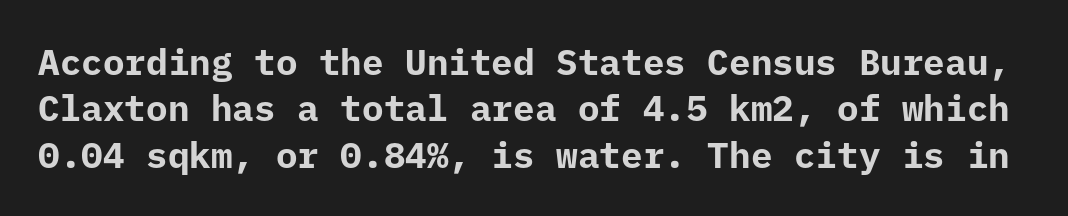
If you drew a line through each stem, it would be perfectly vertical. The face used here is monospaced, like something from a code editor. Reading down the column, the eye jumps a familiar distance to each next line. Spacing between characters is what you'd get straight out of the box. Every letter is thick-stroked: bold, no question. The space directly below the letters is spotless.
